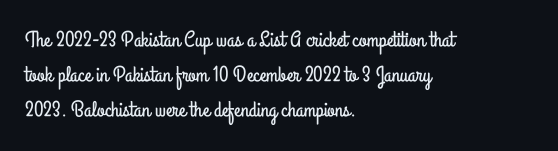
The vertical gap from one line to the next is medium. In terms of posture, this sample is upright. The ragged edge is on the right, which tells us the setting is flush left. Look at the tracking — it's just the regular setting, nothing added. Only glyphs here, with clear space below each row.
